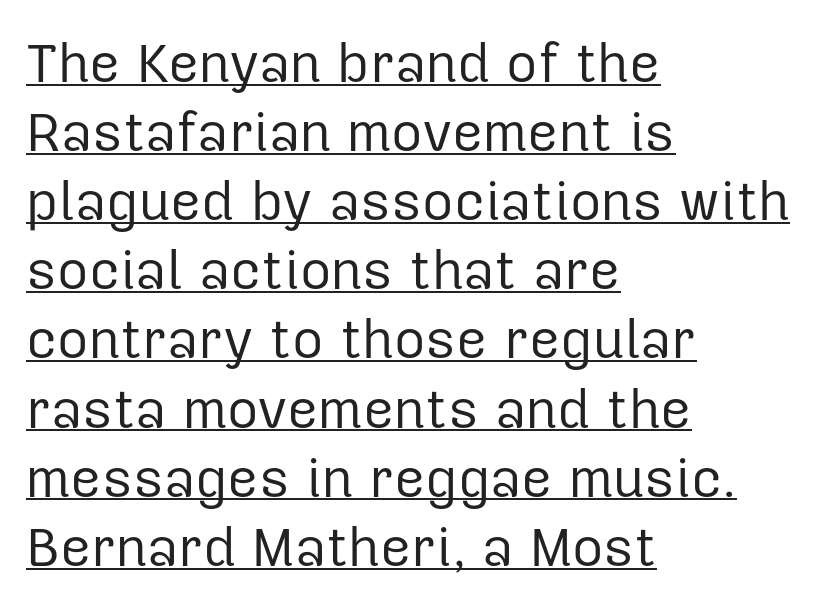
The image shows 54 px regular-weight sans-serif type, upright; set left-aligned, normal line spacing (1.28x), normal letter spacing, underlined; low stroke contrast and a medium x-height.
